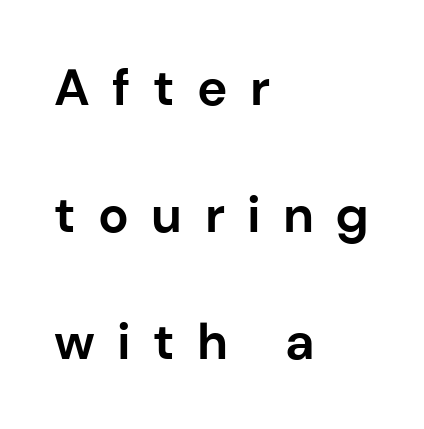
The image shows 51 px bold sans-serif type, upright; set left-aligned, loose line spacing (2.49x), unusually wide letter spacing (+0.44 em), not underlined; low stroke contrast and a medium x-height.
